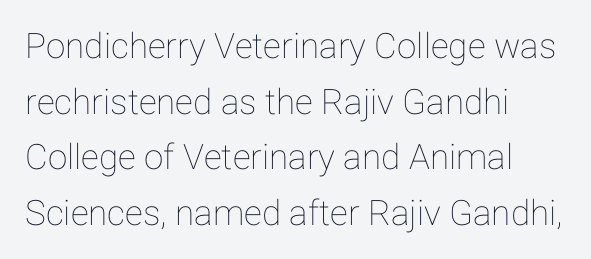
Q: Is the text italic (slanted)? A: No, it is upright.
Q: Is the text underlined? A: No.
Q: How is the paragraph aligned? A: Left-aligned.
Q: Is the spacing between letters normal or unusually wide? A: Normal.
Q: Is the spacing between lines tight, normal or loose? A: Normal.
Q: Width (condensed, normal, or wide)? A: Normal.
Q: Stroke contrast? A: Low.
Q: x-height? A: Medium.
Q: Monospaced? A: No.
